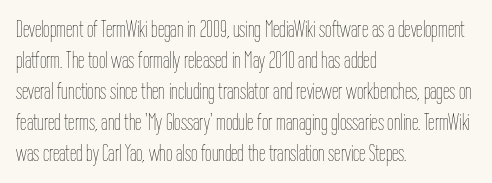
{"italic": "no", "bold": "no", "underline": "no", "align": "left", "line_spacing": "normal", "line_spacing_ratio": 1.35, "letter_spacing": "normal", "letter_spacing_em": 0.0, "glyph_px": 23}
